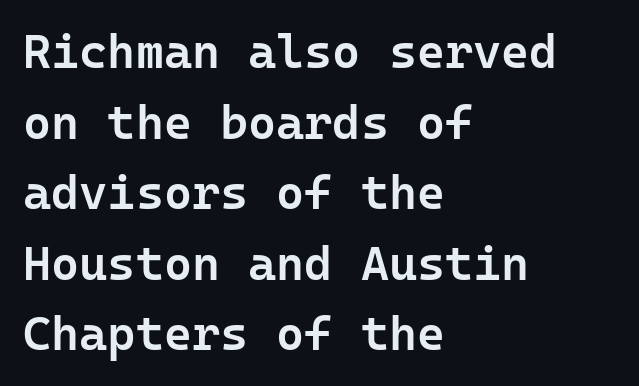
Reading down the column, the eye jumps a familiar distance to each next line. The specimen omits any rule beneath the text block's lines. Typesetter's note: demi weight, one step under bold. The passage shown is typeset with a sans-serif family. Teacher's note: observe the even left margin — that is flush-left alignment.
